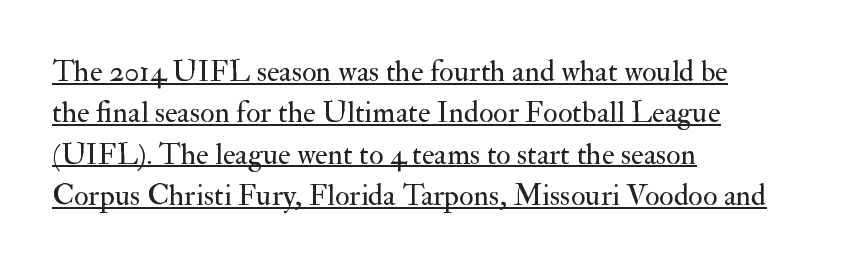
The image shows 30 px regular-weight serif type, upright; set left-aligned, normal line spacing (1.38x), normal letter spacing, underlined; medium stroke contrast and a small x-height.
